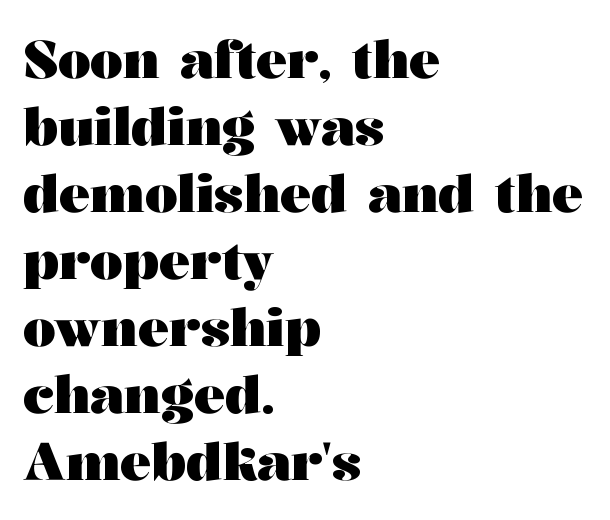
It's the straight-up-and-down kind of type. The face used here has the dense, thick strokes of a bold. Letters rest on an invisible, unmarked baseline. Caption: multi-line text, flush left, ragged right. Character widths vary here, with narrow letters taking less room than wide ones.
